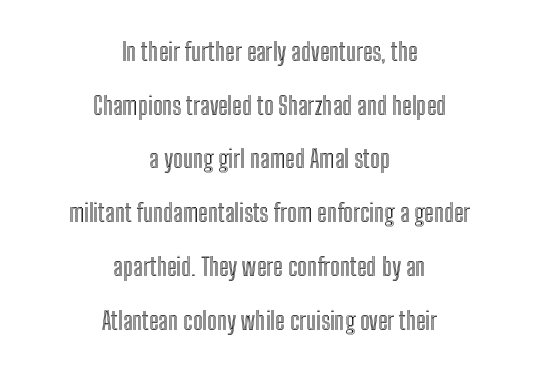
Q: Is the text italic (slanted)? A: No, it is upright.
Q: Is the text underlined? A: No.
Q: How is the paragraph aligned? A: Centered.
Q: Is the spacing between letters normal or unusually wide? A: Normal.
Q: Is the spacing between lines tight, normal or loose? A: Loose.
